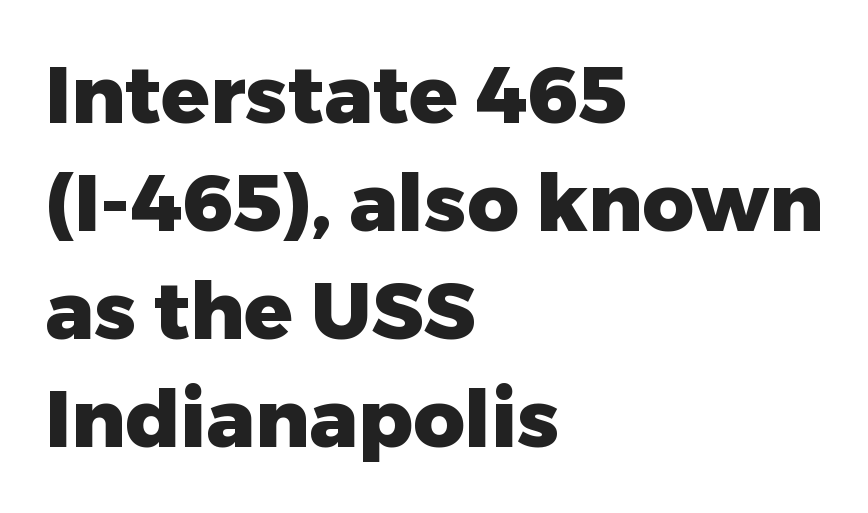
Q: Is the text bold? A: Yes.
Q: Is the text italic (slanted)? A: No, it is upright.
Q: Is the typeface a serif or a sans-serif typeface? A: Sans-serif.
Q: Is the text underlined? A: No.
Q: How is the paragraph aligned? A: Left-aligned.
Q: Is the spacing between letters normal or unusually wide? A: Normal.
Q: Is the spacing between lines tight, normal or loose? A: Normal.
Q: Width (condensed, normal, or wide)? A: Normal.
Q: Stroke contrast? A: Low.
Q: x-height? A: Medium.
Q: Monospaced? A: No.
